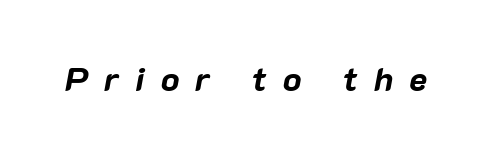
Q: Is the text bold? A: Yes.
Q: Is the text italic (slanted)? A: Yes, it leans right by about 10 degrees.
Q: Is the text underlined? A: No.
Q: Is the spacing between letters normal or unusually wide? A: Unusually wide.
Q: Width (condensed, normal, or wide)? A: Normal.
Q: Stroke contrast? A: Low.
Q: x-height? A: Medium.
Q: Monospaced? A: No.
